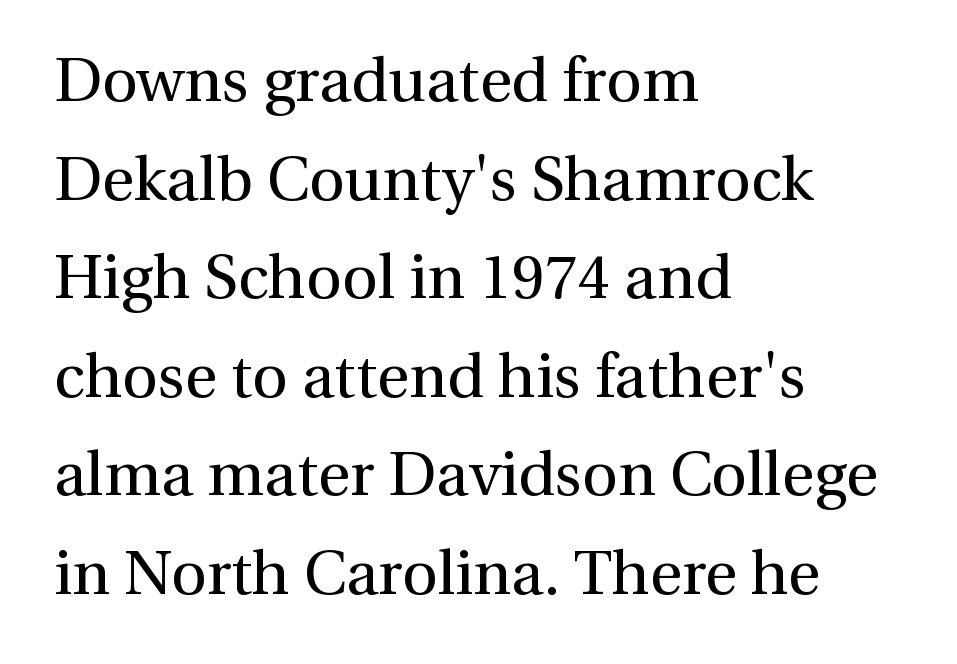
{"serif": "yes", "italic": "no", "bold": "no", "weight": "regular", "width": "normal", "stroke_contrast": "medium", "x_height": "medium", "monospaced": "no", "underline": "no", "align": "left", "line_spacing": "normal", "line_spacing_ratio": 1.59, "letter_spacing": "normal", "letter_spacing_em": 0.0, "glyph_px": 62}
